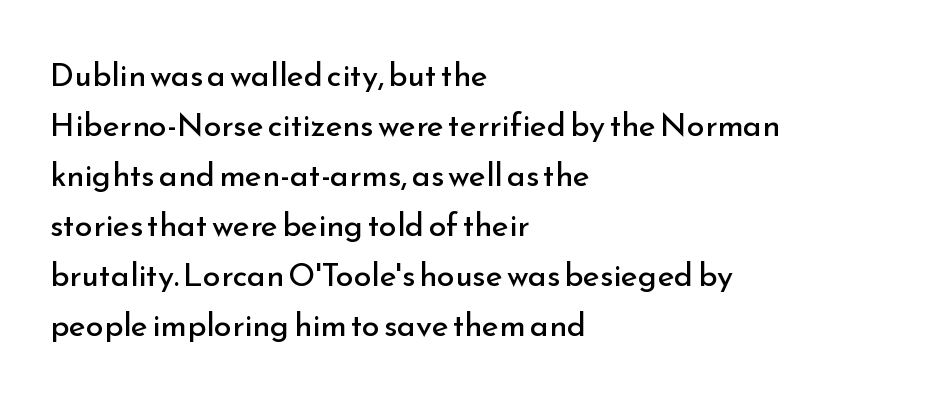
The image shows 32 px regular-weight sans-serif type, upright; set left-aligned, normal line spacing (1.56x), normal letter spacing, not underlined; low stroke contrast and a small x-height.
